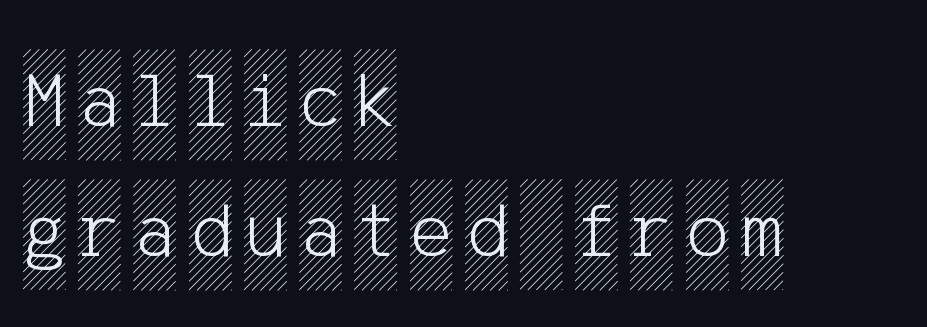
Q: Is the text italic (slanted)? A: No, it is upright.
Q: Is the text underlined? A: No.
Q: How is the paragraph aligned? A: Left-aligned.
Q: Is the spacing between lines tight, normal or loose? A: Normal.
Q: Width (condensed, normal, or wide)? A: Condensed.
Q: x-height? A: Large.
